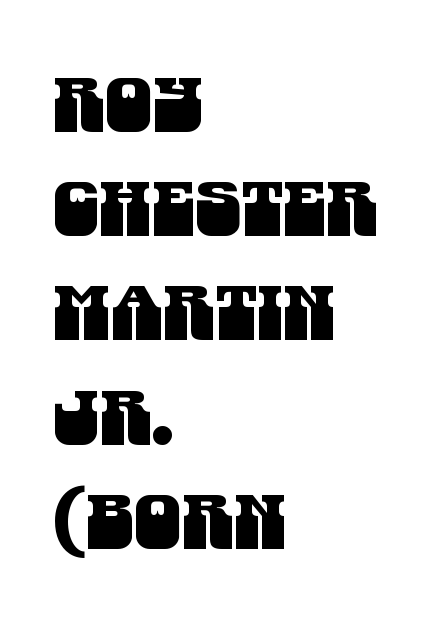
The image shows 75 px condensed sans-serif type; set left-aligned, normal line spacing (1.39x), normal letter spacing, not underlined; medium stroke contrast and a large x-height.
